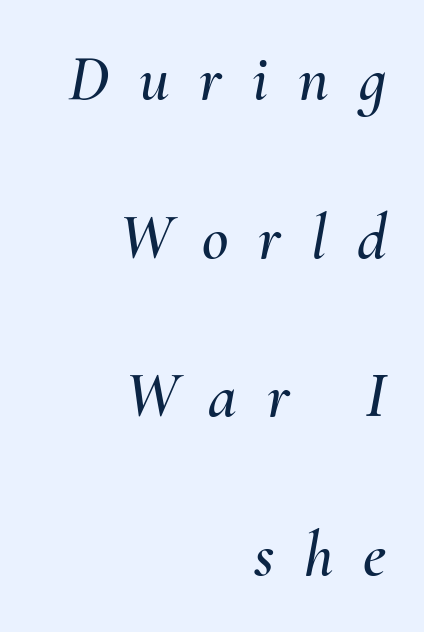
Underlining? Definitely not there. Spacing between characters has been opened up far beyond the box default. You could not count columns in this text — the font is proportionally spaced. Italic? Definitely — the glyphs are oblique. A flush-right, rag-left setting is used for this passage.
